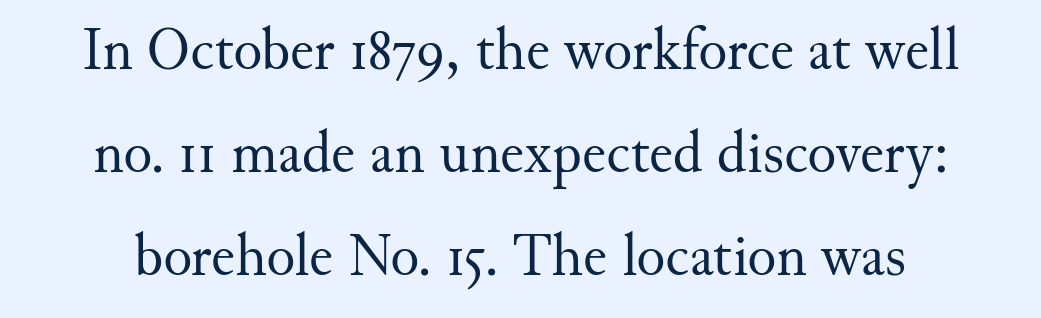
No letter is thick-stroked: the sample isn't bold. Character widths vary here, with narrow letters taking less room than wide ones. A serif font was chosen for this passage. Glance below the letters and you will spot only blank space.
